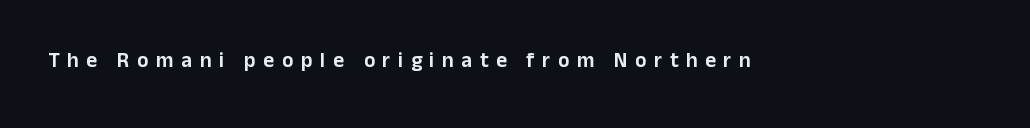
{"italic": "no", "underline": "no", "letter_spacing": "wide", "letter_spacing_em": 0.36, "glyph_px": 21}
